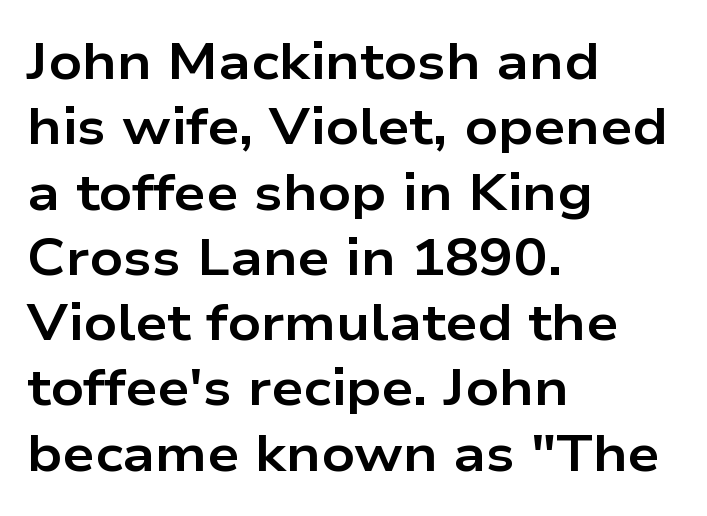
The image shows 51 px bold, wide sans-serif type, upright; set left-aligned, normal line spacing (1.28x), normal letter spacing, not underlined; low stroke contrast and a medium x-height.
